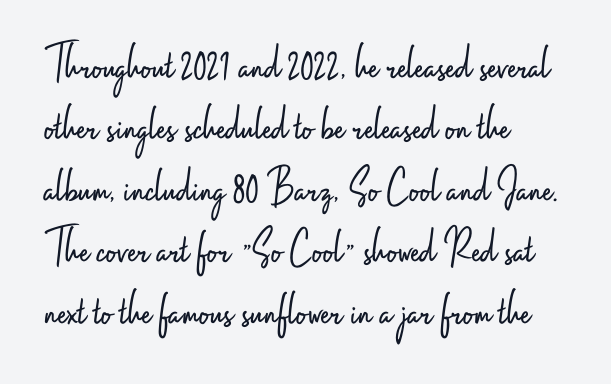
The image shows 50 px light, condensed sans-serif type; set left-aligned, line spacing 1.23x, normal letter spacing, not underlined; low stroke contrast and a small x-height.
